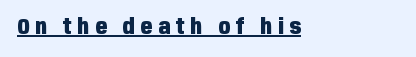
Q: Is the text bold? A: Yes.
Q: Is the text italic (slanted)? A: No, it is upright.
Q: Is the text underlined? A: Yes.
Q: How is the paragraph aligned? A: Left-aligned.
Q: Is the spacing between letters normal or unusually wide? A: Unusually wide.
